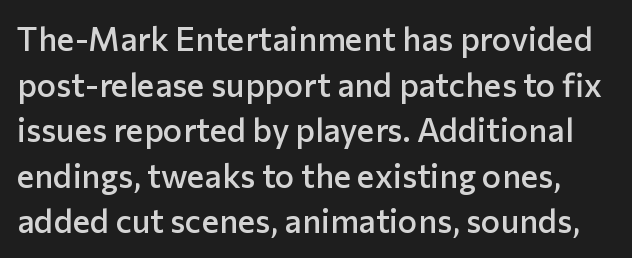
The image shows 33 px semibold sans-serif type, upright; set normal line spacing (1.38x), normal letter spacing, not underlined; low stroke contrast and a medium x-height.
